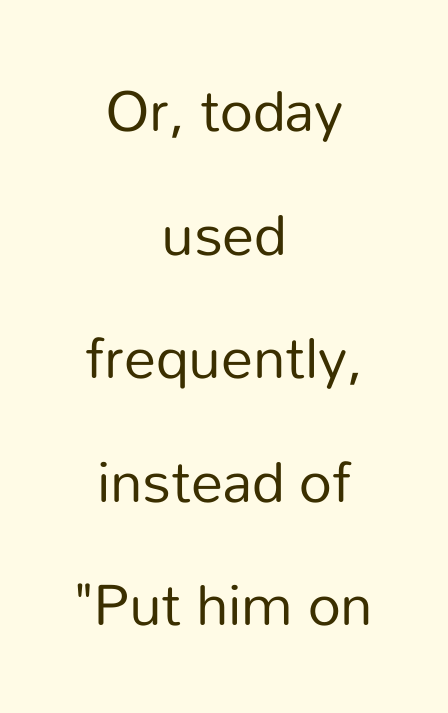
The image shows 64 px regular-weight sans-serif type, upright; set centered, loose line spacing (1.93x), normal letter spacing, not underlined; low stroke contrast and a medium x-height.
